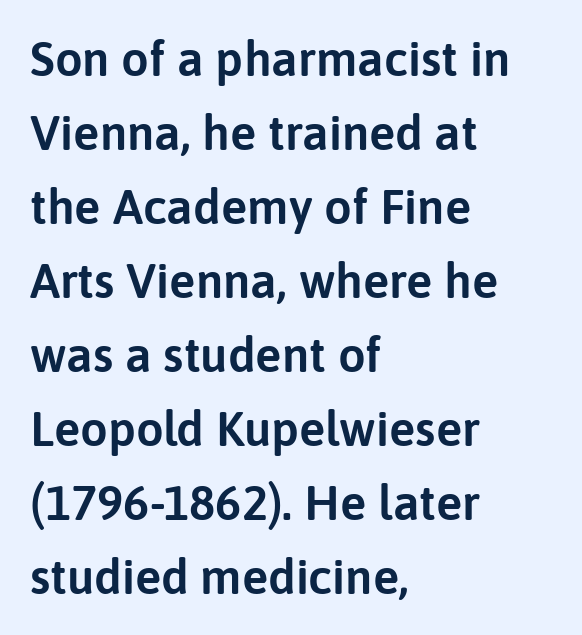
{"serif": "no", "italic": "no", "width": "normal", "stroke_contrast": "low", "x_height": "medium", "monospaced": "no", "underline": "no", "align": "left", "line_spacing": "normal", "line_spacing_ratio": 1.51, "letter_spacing": "normal", "letter_spacing_em": 0.0, "glyph_px": 49}
